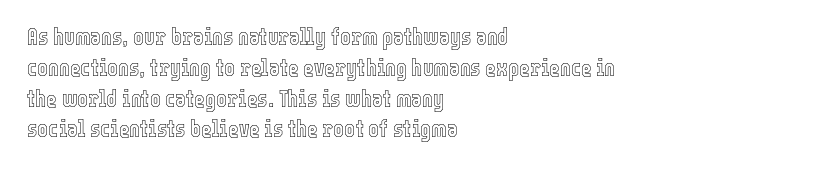
The glyphs are unaccompanied by any horizontal stroke below them. Quick note: not italic, upright. Each word holds together tightly as a unit, with standard inter-letter gaps. The paragraph shown leans on its left margin. Does the leading feel generous? No, just average.
